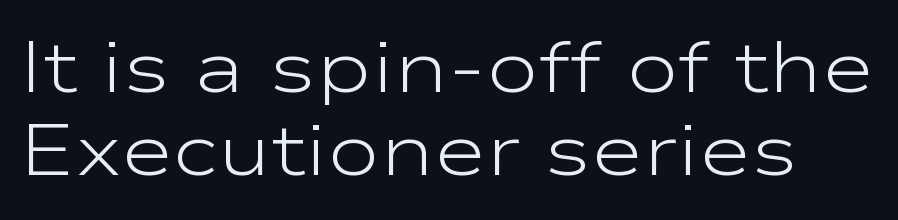
The image shows 72 px light, wide sans-serif type, upright; set tight line spacing (1.15x), normal letter spacing, not underlined; low stroke contrast and a medium x-height.
